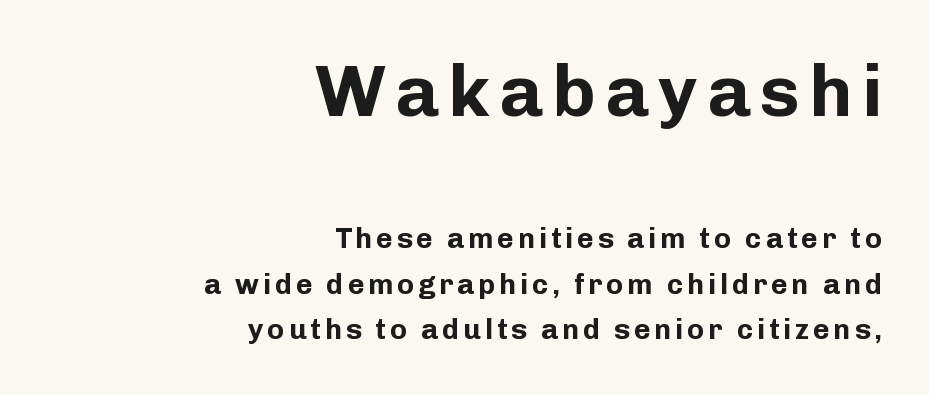
{"serif": "no", "italic": "no", "bold": "yes", "weight": "bold", "width": "normal", "stroke_contrast": "low", "x_height": "medium", "monospaced": "no", "underline": "no", "align": "right", "line_spacing": "normal", "line_spacing_ratio": 1.57, "larger_block": "first", "size_ratio": 2.52, "glyph_px": 73}
